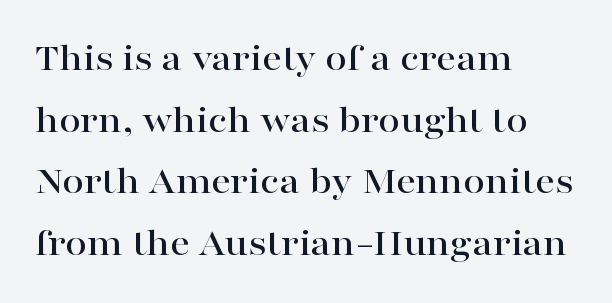
Q: Is the text italic (slanted)? A: No, it is upright.
Q: Is the typeface a serif or a sans-serif typeface? A: Serif.
Q: Is the text underlined? A: No.
Q: How is the paragraph aligned? A: Left-aligned.
Q: Is the spacing between letters normal or unusually wide? A: Normal.
Q: Is the spacing between lines tight, normal or loose? A: Normal.
Q: Width (condensed, normal, or wide)? A: Wide.
Q: Stroke contrast? A: High.
Q: x-height? A: Medium.
Q: Monospaced? A: No.
